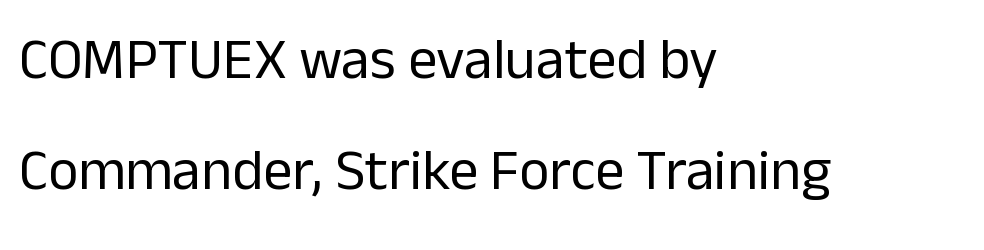
In terms of letterform style, serifs are entirely absent. Stroke mass is kept to a normal reading level or below. Here the designer chose a conventional face with non-uniform glyph widths. Words float on clear page, feet unadorned. Look at the tracking — it's just the regular setting, nothing added. This is roman type, the default non-slanted kind.
